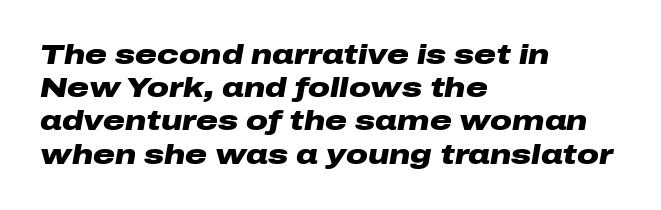
The image shows 27 px bold type, italic (leaning right); set left-aligned, line spacing 1.23x, normal letter spacing, not underlined.
